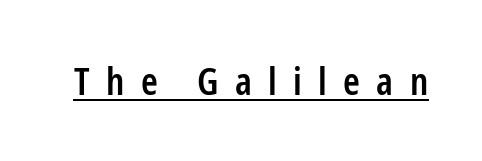
Every stem runs plumb, perpendicular to the baseline. Underline: present. The horizontal fit of the characters is loose and conspicuously gappy. Serif or sans? Sans — the stroke terminals are bare. Does the weight exceed regular? Yes, but only to semibold.
